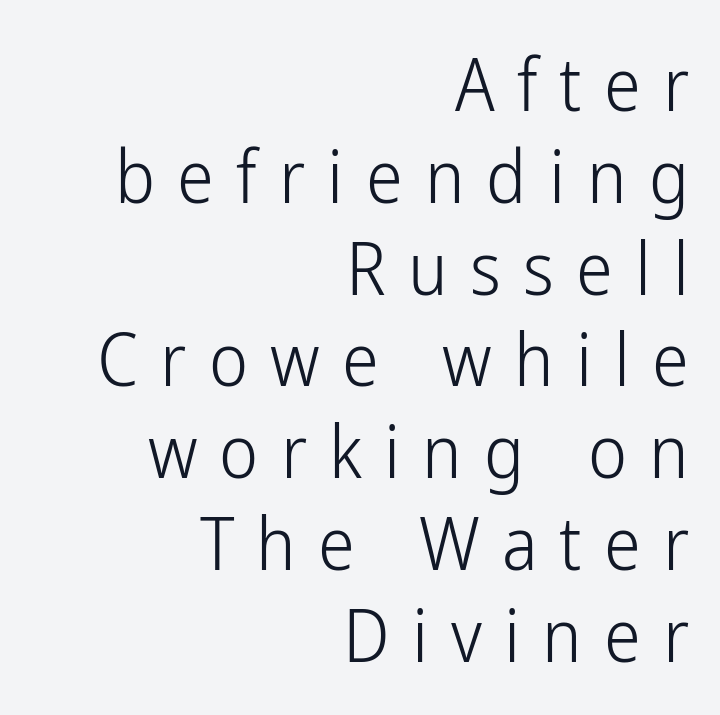
Glance below the letters and you will spot only blank space. Is the stroke heavy? The answer is a plain regular-or-lighter. A student would call this right alignment; a typographer would say flush right, rag left. What kind of face is this? One without serifs — a sans. The font's upright variant was chosen for this text. This sample uses expanded letter spacing, leaving extra air between glyphs.
